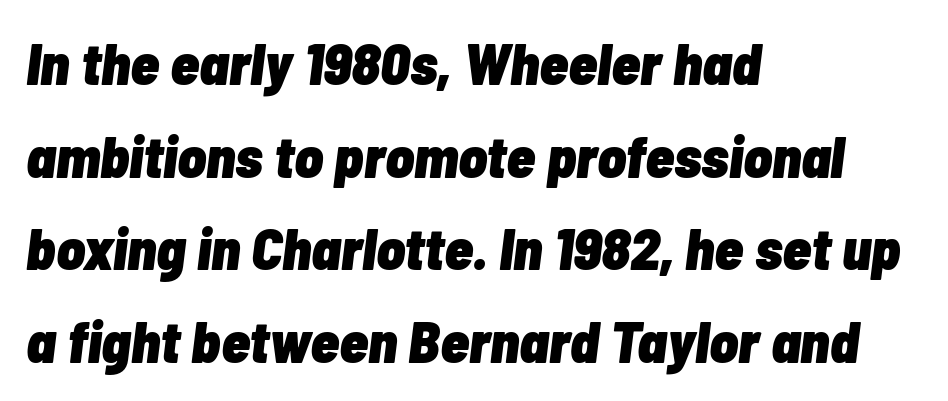
The image shows 59 px heavy, condensed type, italic (leaning right); set left-aligned, normal line spacing (1.57x), normal letter spacing, not underlined; low stroke contrast and a medium x-height.
